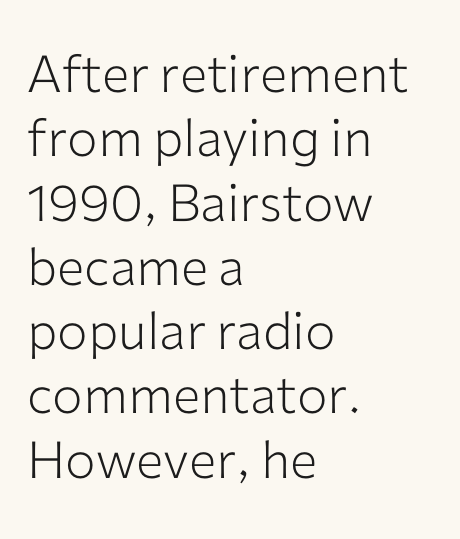
The text block is weighted toward the left margin, trailing off unevenly rightward. Baseline-to-baseline distance is the conventional proportion of letter height. Honestly, there is no underline to notice here at all. Standard letterfit; no display-style spreading of the glyphs. Notice how the stems are strictly vertical — no italics here. Examine the stroke ends and you'll find no serifs.
